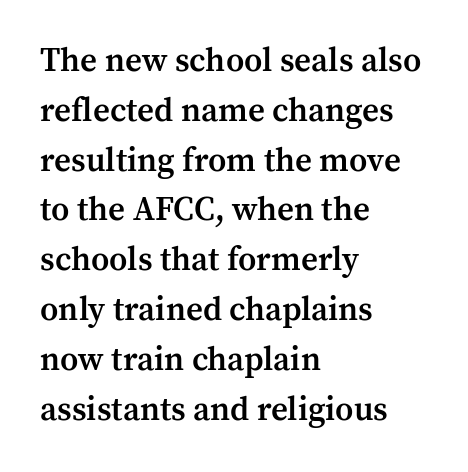
The image shows 33 px semibold serif type, upright; set left-aligned, normal line spacing (1.51x), normal letter spacing, not underlined; medium stroke contrast and a medium x-height.
